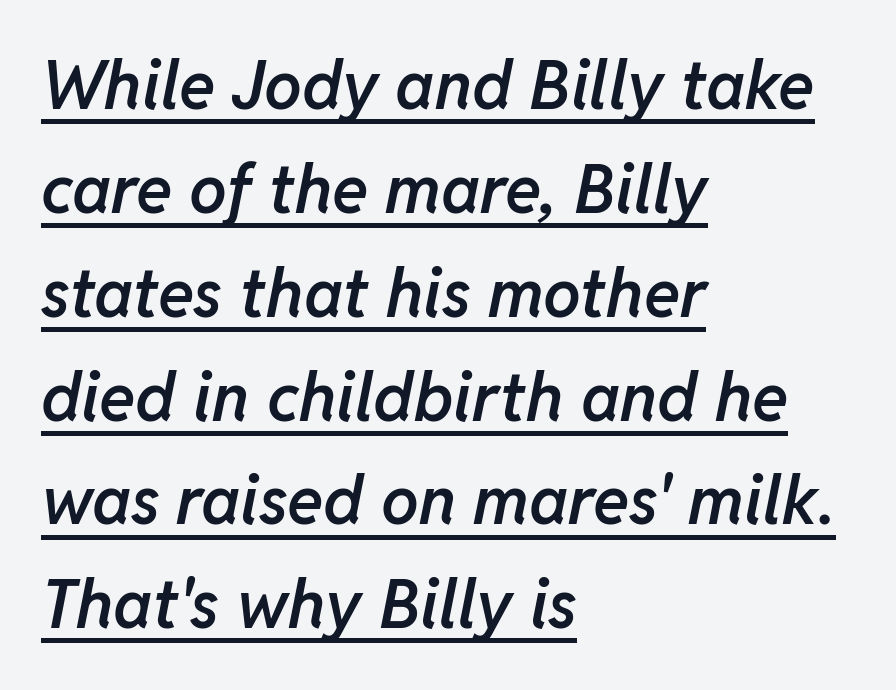
The image shows 67 px semibold type, italic (leaning right); set left-aligned, normal line spacing (1.55x), normal letter spacing, underlined; low stroke contrast and a medium x-height.
